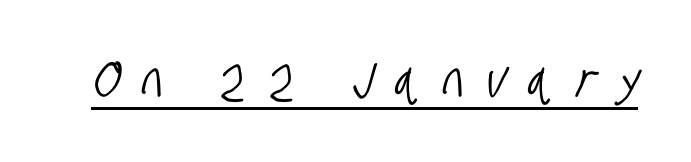
{"serif": "no", "width": "condensed", "stroke_contrast": "low", "x_height": "large", "monospaced": "no", "underline": "yes", "letter_spacing": "wide", "letter_spacing_em": 0.4, "glyph_px": 53}
